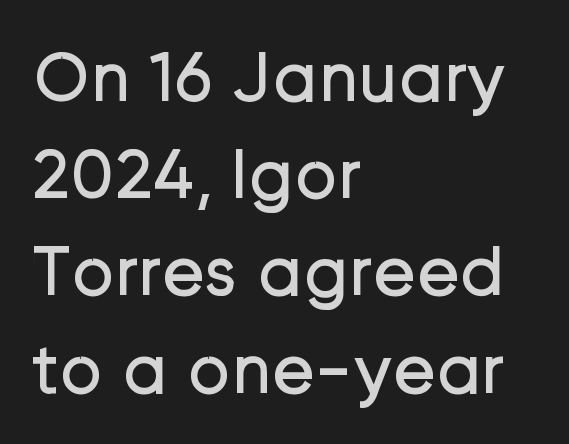
You could not count columns in this text — the font is proportionally spaced. If you measured baseline to baseline, you'd find a middling distance. Upright lettering throughout. Beneath every word, the page is bare. A quiet, ordinary-to-light weight characterises the typeface. Type style note: lacks serifs.
